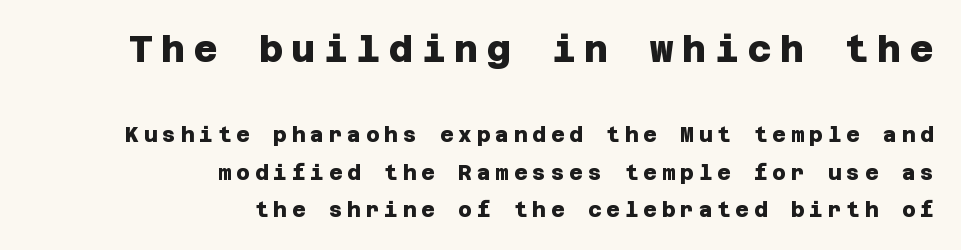
Q: Is the text bold? A: Yes.
Q: Is the typeface a serif or a sans-serif typeface? A: Sans-serif.
Q: Is the text underlined? A: No.
Q: How is the paragraph aligned? A: Right-aligned.
Q: Is the spacing between letters normal or unusually wide? A: Unusually wide.
Q: Which block of text is set in a larger size, the first (top) or the second (bottom)? A: The first (top) one.
Q: Width (condensed, normal, or wide)? A: Normal.
Q: Stroke contrast? A: Low.
Q: x-height? A: Large.
